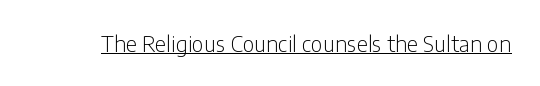
The image shows 22 px text type, upright; set normal letter spacing, underlined.
